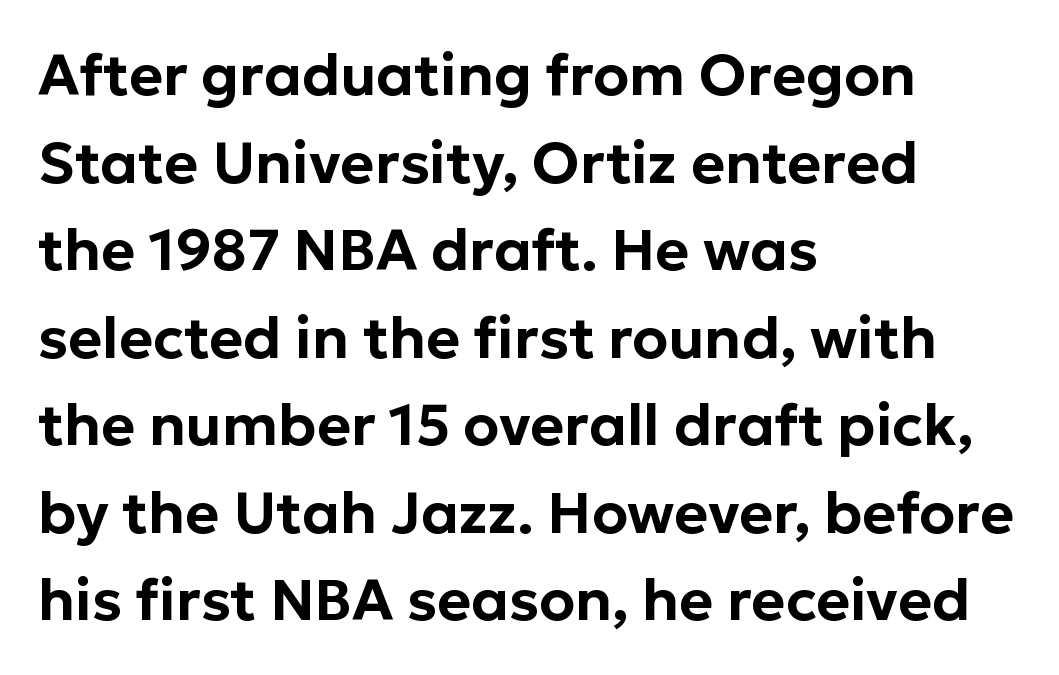
The image shows 58 px sans-serif type, upright; set left-aligned, normal line spacing (1.51x), normal letter spacing, not underlined; low stroke contrast and a medium x-height.
